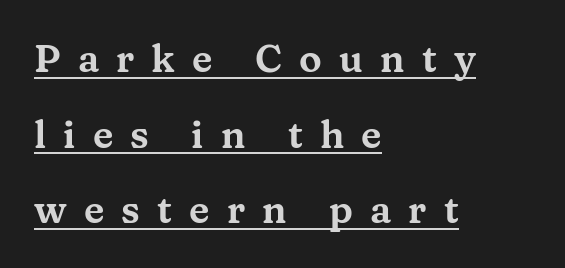
The image shows 38 px wide serif type, upright; set left-aligned, loose line spacing (1.99x), unusually wide letter spacing (+0.45 em), underlined; medium stroke contrast and a medium x-height.
